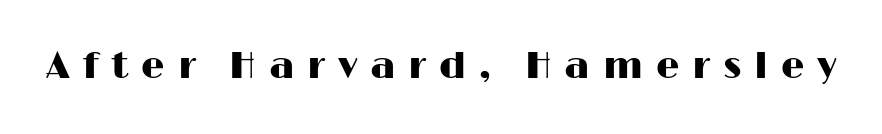
The image shows 37 px wide sans-serif type, upright; set unusually wide letter spacing (+0.35 em), not underlined; high stroke contrast and a medium x-height.
